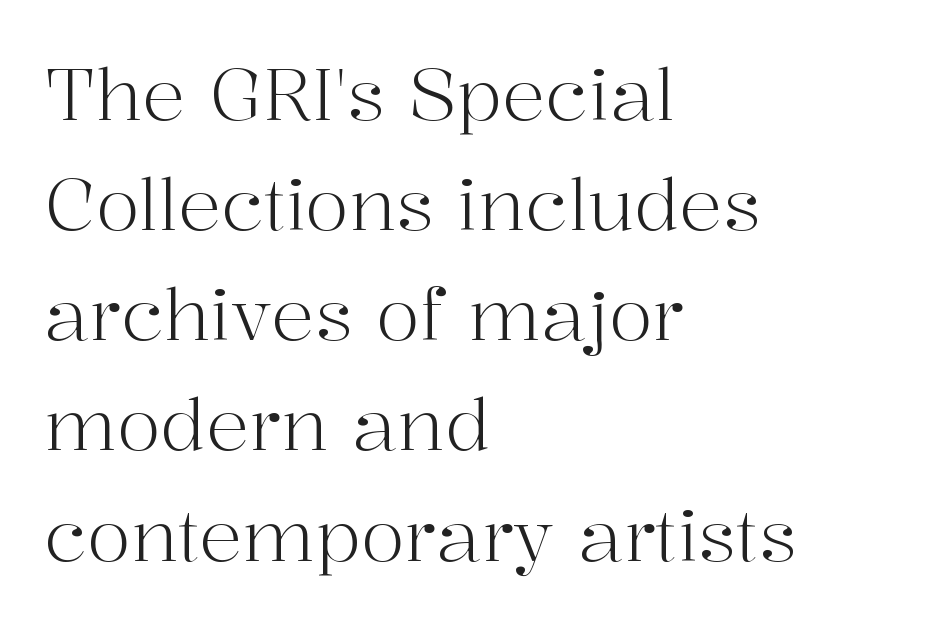
The image shows 72 px light serif type, upright; set left-aligned, normal line spacing (1.53x), normal letter spacing, not underlined; high stroke contrast and a medium x-height.
